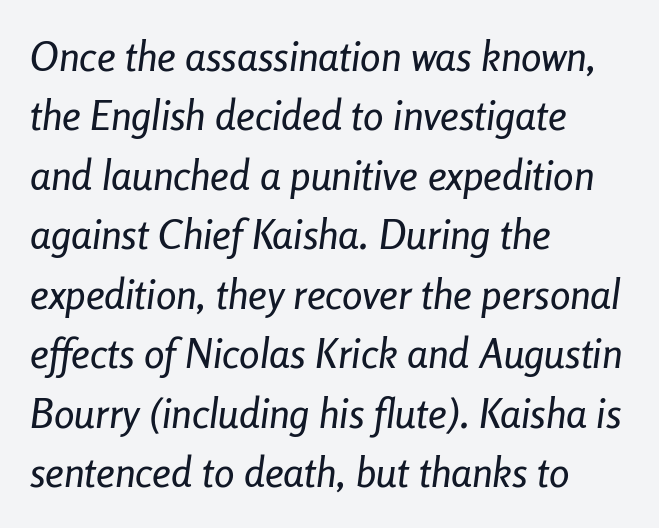
{"italic": "yes", "lean": "right", "slant_degrees": 8, "width": "condensed", "stroke_contrast": "low", "x_height": "medium", "monospaced": "no", "underline": "no", "align": "left", "line_spacing": "normal", "line_spacing_ratio": 1.45, "letter_spacing": "normal", "letter_spacing_em": 0.0, "glyph_px": 41}
